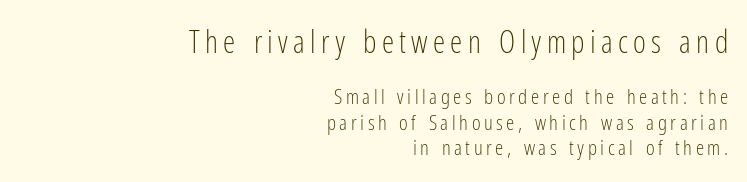
The passage shown is typed in a proportional face where columns would drift. The letters stand upright; this is a roman face. Typographically, this falls in the sans-serif category. The compositor pushed each line to the right boundary.
